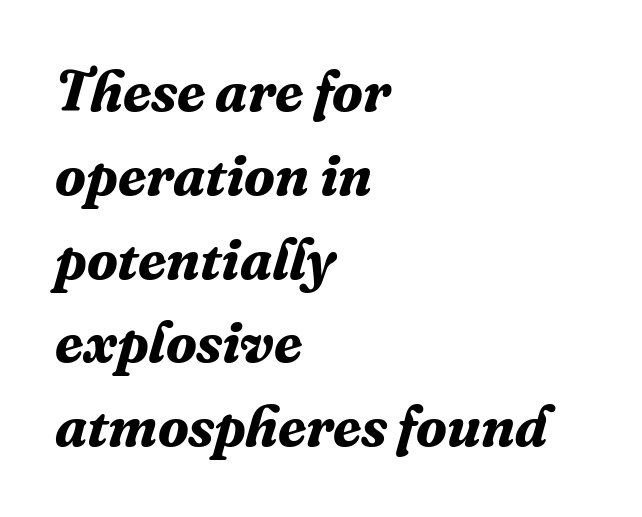
The image shows 57 px bold serif type, italic (leaning right); set left-aligned, normal line spacing (1.47x), normal letter spacing, not underlined; medium stroke contrast and a medium x-height.
